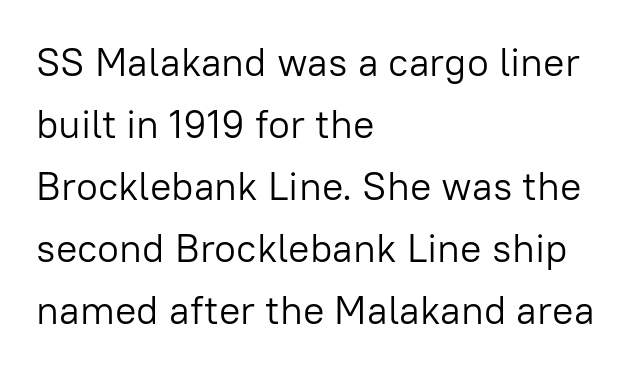
The passage shown is not underscored anywhere. These glyphs show unthickened strokes, regular width or finer. Vertical strokes here are truly vertical. Varying glyph widths throughout — classic text-font behaviour. Letterform terminals end flat and unadorned throughout the passage.
